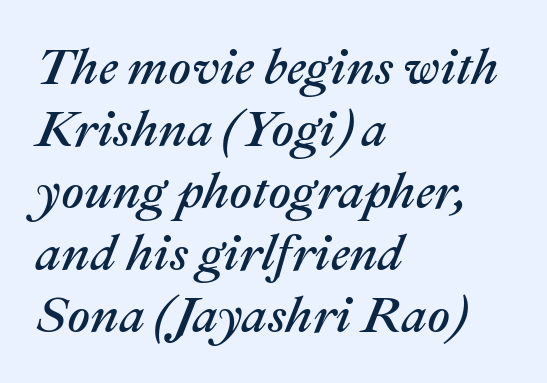
{"italic": "yes", "lean": "right", "slant_degrees": 22, "width": "normal", "stroke_contrast": "medium", "x_height": "medium", "monospaced": "no", "underline": "no", "align": "left", "line_spacing_ratio": 1.24, "letter_spacing": "normal", "letter_spacing_em": 0.0, "glyph_px": 50}
